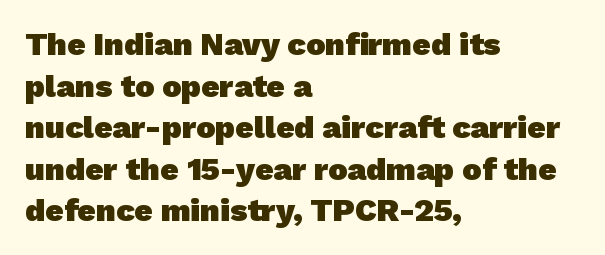
Q: Is the text bold? A: Yes.
Q: Is the typeface a serif or a sans-serif typeface? A: Sans-serif.
Q: Is the text underlined? A: No.
Q: How is the paragraph aligned? A: Left-aligned.
Q: Is the spacing between letters normal or unusually wide? A: Normal.
Q: Is the spacing between lines tight, normal or loose? A: Normal.
Q: Width (condensed, normal, or wide)? A: Normal.
Q: Stroke contrast? A: Low.
Q: x-height? A: Medium.
Q: Monospaced? A: No.
